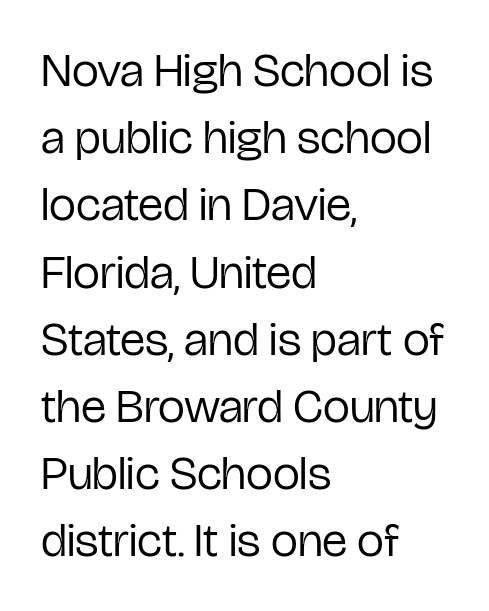
The image shows 48 px regular-weight, condensed sans-serif type, upright; set left-aligned, normal line spacing (1.4x), normal letter spacing, not underlined; low stroke contrast and a medium x-height.
